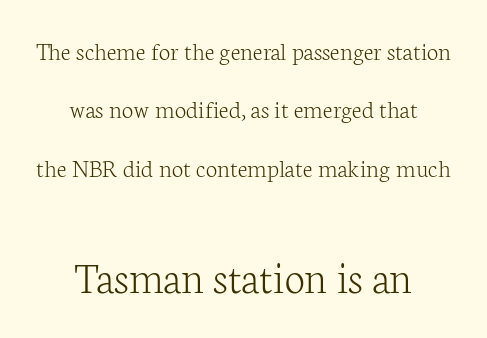
{"serif": "yes", "italic": "no", "bold": "no", "weight": "light", "width": "normal", "stroke_contrast": "low", "x_height": "medium", "monospaced": "no", "underline": "no", "align": "center", "line_spacing": "loose", "line_spacing_ratio": 2.25, "letter_spacing": "normal", "letter_spacing_em": 0.0, "larger_block": "second", "size_ratio": 1.77, "glyph_px": 46}
